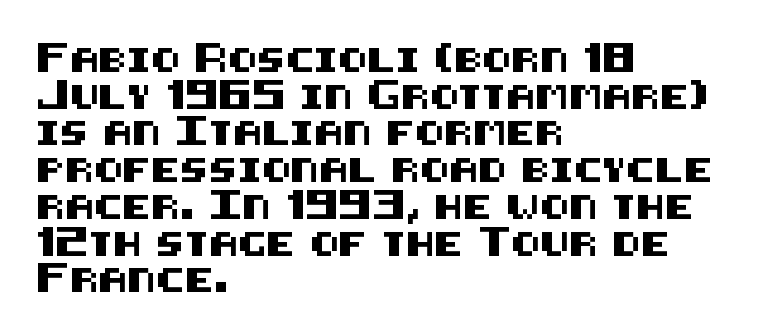
Q: Is the text italic (slanted)? A: No, it is upright.
Q: Is the text underlined? A: No.
Q: How is the paragraph aligned? A: Left-aligned.
Q: Is the spacing between letters normal or unusually wide? A: Normal.
Q: Is the spacing between lines tight, normal or loose? A: Normal.
